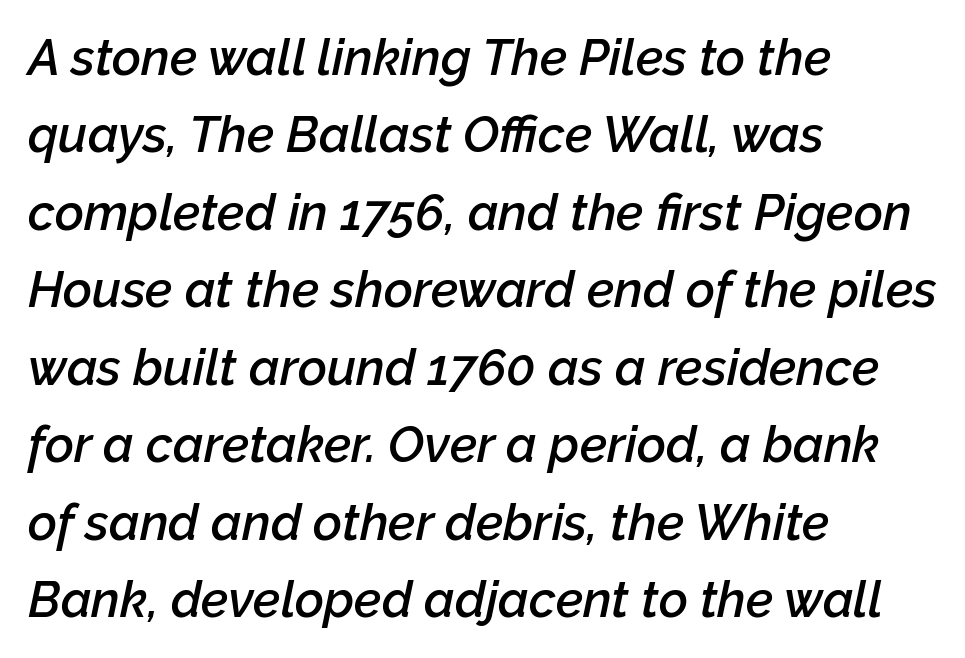
Q: Is the text bold? A: Semi-bold.
Q: Is the text italic (slanted)? A: Yes, it leans right by about 12 degrees.
Q: Is the text underlined? A: No.
Q: How is the paragraph aligned? A: Left-aligned.
Q: Is the spacing between letters normal or unusually wide? A: Normal.
Q: Is the spacing between lines tight, normal or loose? A: Normal.
Q: Width (condensed, normal, or wide)? A: Normal.
Q: Stroke contrast? A: Low.
Q: x-height? A: Medium.
Q: Monospaced? A: No.
